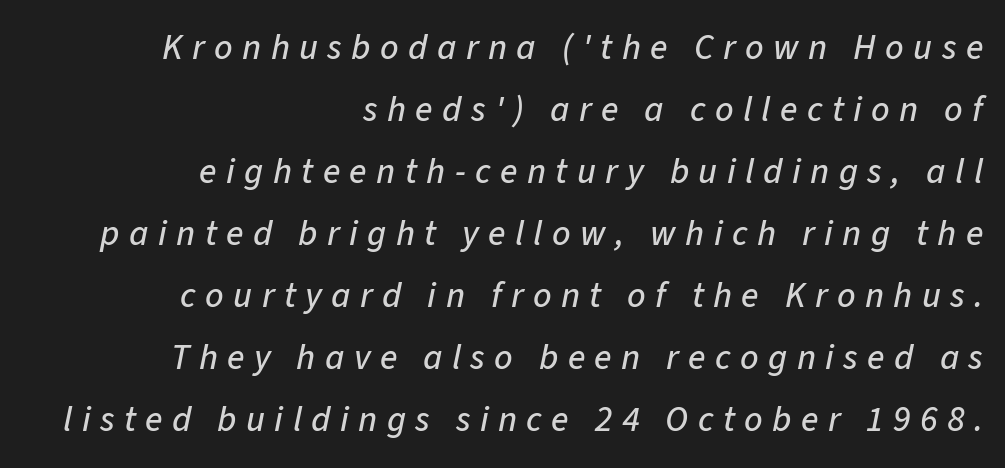
The image shows 36 px text type, italic (leaning right); set right-aligned, line spacing 1.72x, unusually wide letter spacing (+0.26 em), not underlined; low stroke contrast and a medium x-height.
